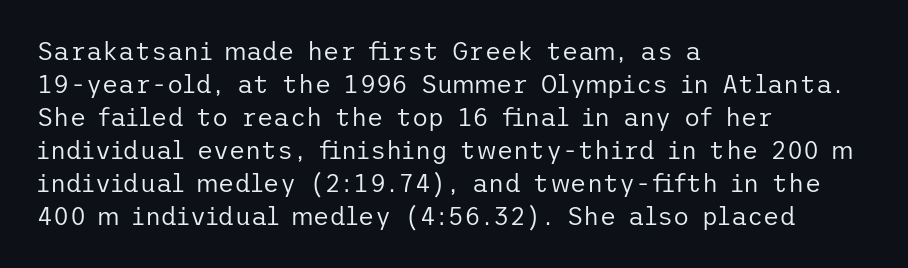
The image shows 25 px text type, upright; set left-aligned, normal line spacing (1.32x), normal letter spacing, not underlined.
